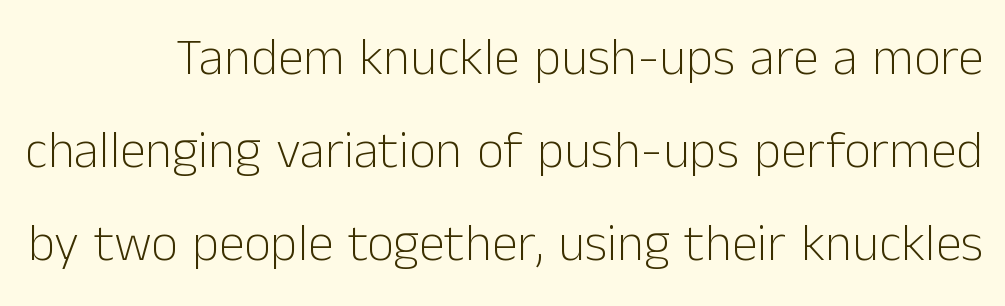
Q: Is the text bold? A: No.
Q: Is the text italic (slanted)? A: No, it is upright.
Q: Is the typeface a serif or a sans-serif typeface? A: Sans-serif.
Q: Is the text underlined? A: No.
Q: Is the spacing between letters normal or unusually wide? A: Normal.
Q: Width (condensed, normal, or wide)? A: Normal.
Q: Stroke contrast? A: Low.
Q: x-height? A: Medium.
Q: Monospaced? A: No.
